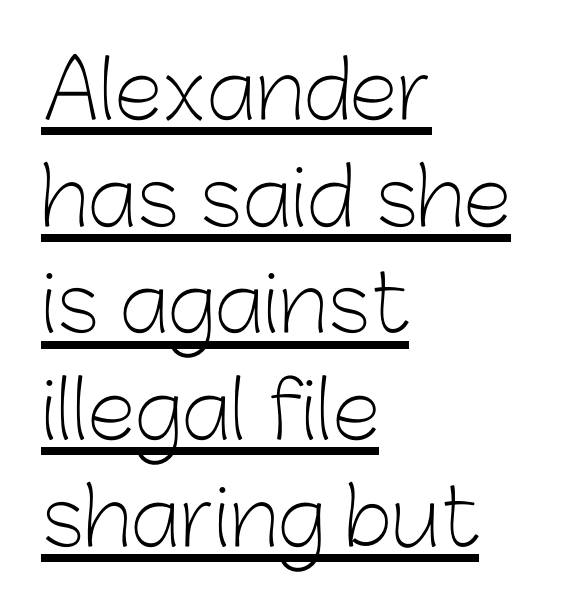
Q: Is the text bold? A: No.
Q: Is the text italic (slanted)? A: No, it is upright.
Q: Is the typeface a serif or a sans-serif typeface? A: Sans-serif.
Q: Is the text underlined? A: Yes.
Q: How is the paragraph aligned? A: Left-aligned.
Q: Is the spacing between letters normal or unusually wide? A: Normal.
Q: Is the spacing between lines tight, normal or loose? A: Normal.
Q: Width (condensed, normal, or wide)? A: Normal.
Q: Stroke contrast? A: Low.
Q: x-height? A: Medium.
Q: Monospaced? A: No.
